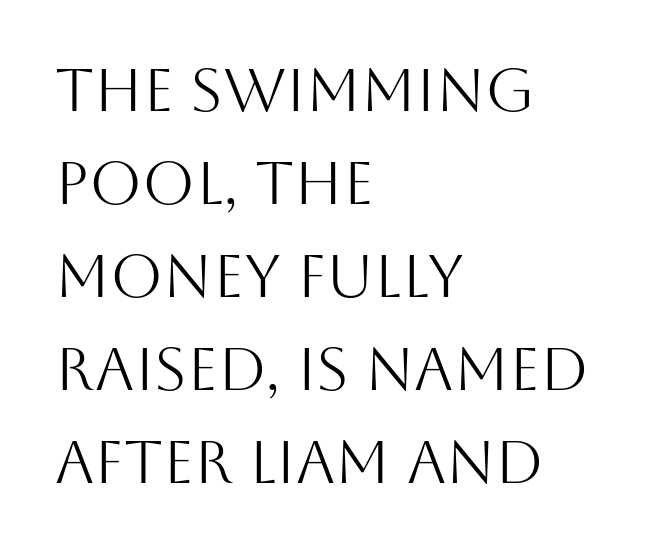
Summary of weight: not heavy and not bold. The rendering uses natural spacing where letterforms have individual widths. Nope, not italic — everything's standing straight. You could call the tracking neutral — neither tight nor loose. Only glyphs here, with clear space below each row. Leading matches the norm, producing a regular column.
